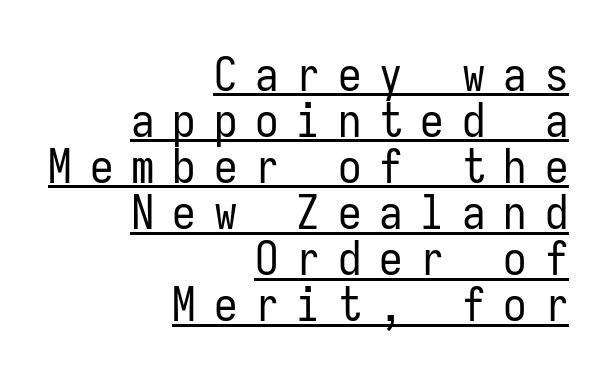
{"serif": "no", "italic": "no", "bold": "no", "weight": "regular", "width": "condensed", "stroke_contrast": "low", "x_height": "medium", "monospaced": "yes", "underline": "yes", "align": "right", "line_spacing": "tight", "line_spacing_ratio": 0.98, "letter_spacing": "wide", "letter_spacing_em": 0.38, "glyph_px": 47}
